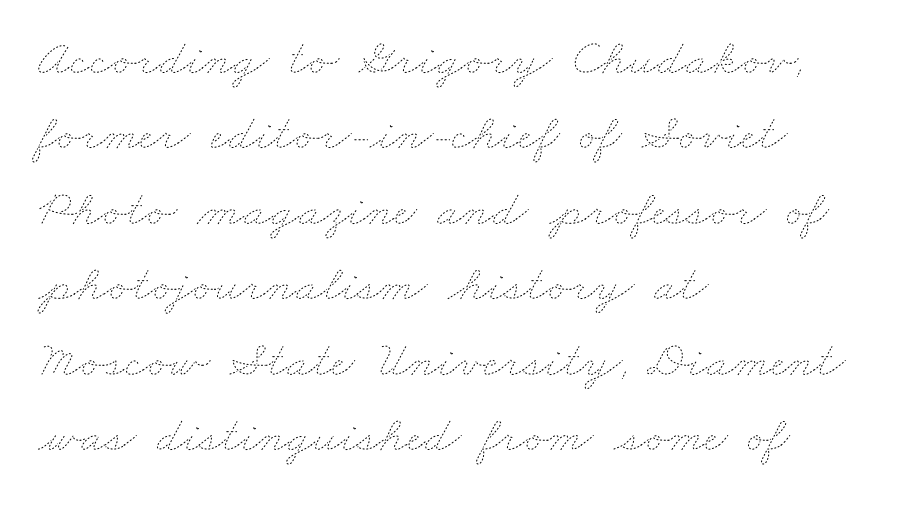
Q: Is the text bold? A: No.
Q: Is the text underlined? A: No.
Q: How is the paragraph aligned? A: Left-aligned.
Q: Is the spacing between letters normal or unusually wide? A: Normal.
Q: Is the spacing between lines tight, normal or loose? A: Normal.
Q: Width (condensed, normal, or wide)? A: Wide.
Q: Stroke contrast? A: Low.
Q: x-height? A: Small.
Q: Monospaced? A: No.
